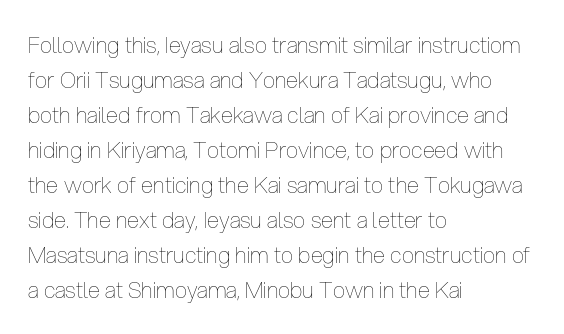
Q: Is the text bold? A: No.
Q: Is the text italic (slanted)? A: No, it is upright.
Q: Is the text underlined? A: No.
Q: How is the paragraph aligned? A: Left-aligned.
Q: Is the spacing between letters normal or unusually wide? A: Normal.
Q: Is the spacing between lines tight, normal or loose? A: Normal.
